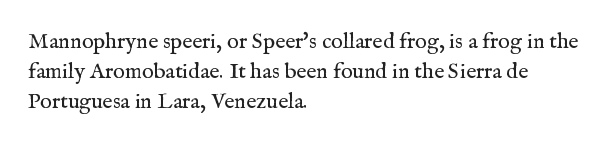
The image shows 22 px text type, upright; set left-aligned, normal line spacing (1.36x), normal letter spacing, not underlined.
